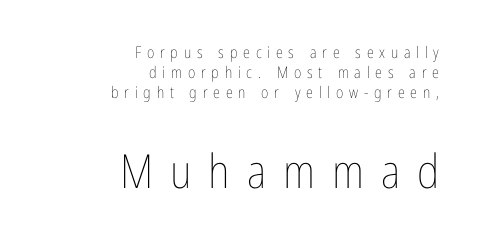
The image shows 47 px thin, condensed type, upright; set right-aligned, line spacing 1.24x, unusually wide letter spacing (+0.36 em), not underlined; the second (bottom) block is 2.94x larger; low stroke contrast and a medium x-height.
